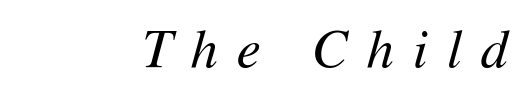
Q: Is the text bold? A: No.
Q: Is the text italic (slanted)? A: Yes, it leans right by about 11 degrees.
Q: Is the text underlined? A: No.
Q: How is the paragraph aligned? A: Right-aligned.
Q: Is the spacing between letters normal or unusually wide? A: Unusually wide.
Q: Width (condensed, normal, or wide)? A: Normal.
Q: Stroke contrast? A: Medium.
Q: x-height? A: Medium.
Q: Monospaced? A: No.
